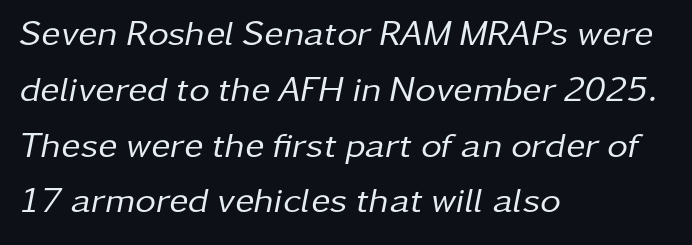
The image shows 36 px regular-weight type, italic (leaning right); set left-aligned, normal line spacing (1.55x), normal letter spacing, not underlined; low stroke contrast and a medium x-height.
